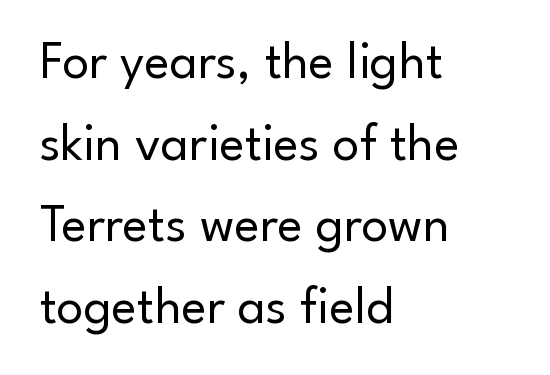
This sample uses plain, unmodified letter spacing. Summary of weight: not heavy and not bold. Underline: absent. The rag falls on the right side of this text block. Varying glyph widths throughout — classic text-font behaviour.
